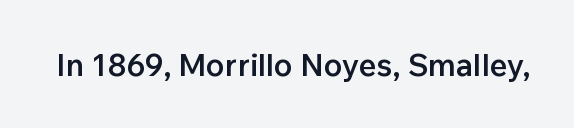
{"serif": "no", "italic": "no", "bold": "semi", "weight": "semibold", "width": "normal", "stroke_contrast": "low", "x_height": "medium", "monospaced": "no", "underline": "no", "letter_spacing": "normal", "letter_spacing_em": 0.0, "glyph_px": 31}
